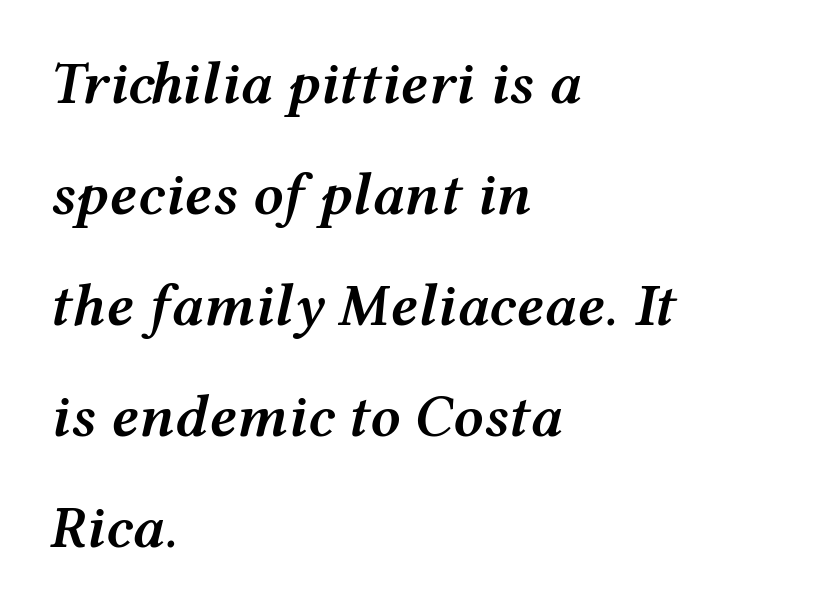
The image shows 60 px semibold, wide type, italic (leaning right); set left-aligned, line spacing 1.85x, normal letter spacing, not underlined; medium stroke contrast and a medium x-height.
